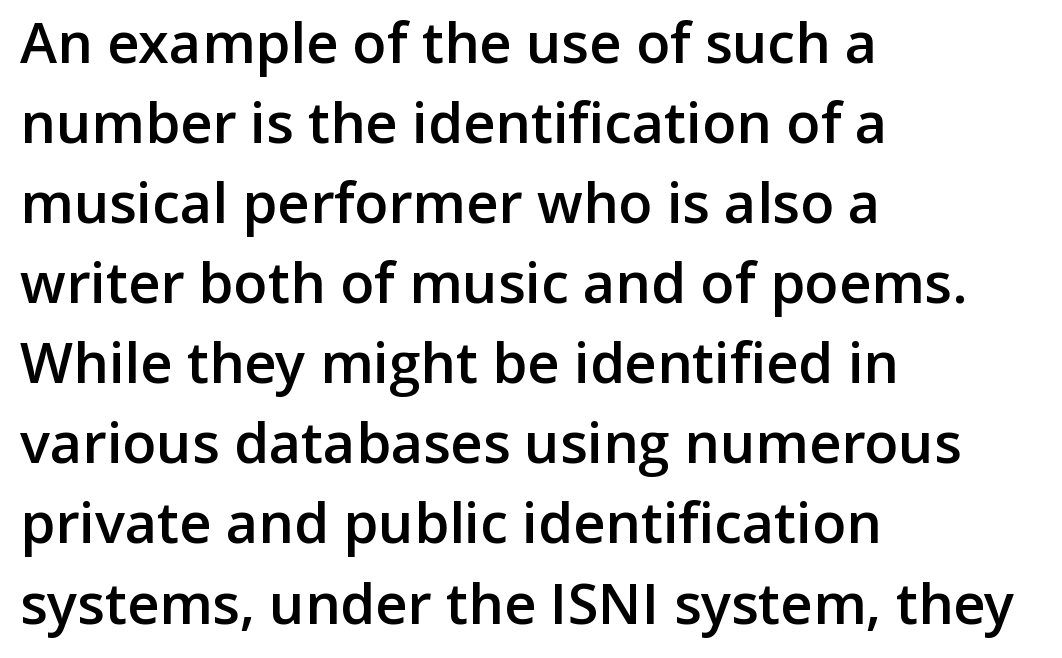
Q: Is the text bold? A: Semi-bold.
Q: Is the text italic (slanted)? A: No, it is upright.
Q: Is the typeface a serif or a sans-serif typeface? A: Sans-serif.
Q: Is the text underlined? A: No.
Q: How is the paragraph aligned? A: Left-aligned.
Q: Is the spacing between letters normal or unusually wide? A: Normal.
Q: Is the spacing between lines tight, normal or loose? A: Normal.
Q: Width (condensed, normal, or wide)? A: Normal.
Q: Stroke contrast? A: Low.
Q: x-height? A: Medium.
Q: Monospaced? A: No.
